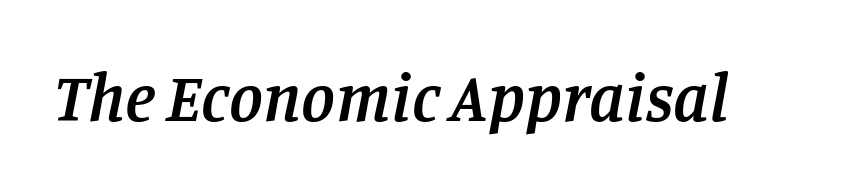
Q: Is the text bold? A: Semi-bold.
Q: Is the text italic (slanted)? A: Yes, it leans right by about 11 degrees.
Q: Is the typeface a serif or a sans-serif typeface? A: Serif.
Q: Is the text underlined? A: No.
Q: Is the spacing between letters normal or unusually wide? A: Normal.
Q: Width (condensed, normal, or wide)? A: Normal.
Q: Stroke contrast? A: Low.
Q: x-height? A: Large.
Q: Monospaced? A: No.
